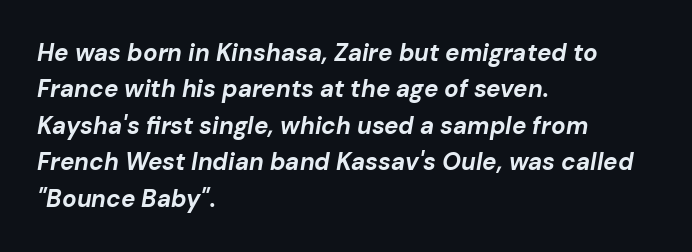
Q: Is the text bold? A: Yes.
Q: Is the text italic (slanted)? A: Yes, it leans right by about 10 degrees.
Q: Is the text underlined? A: No.
Q: How is the paragraph aligned? A: Left-aligned.
Q: Is the spacing between letters normal or unusually wide? A: Normal.
Q: Is the spacing between lines tight, normal or loose? A: Normal.
